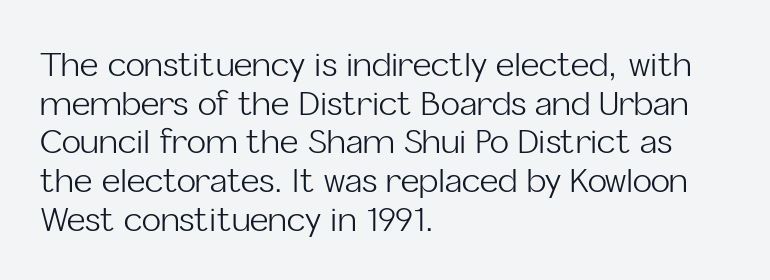
Each letter keeps its own natural width here, so spacing adapts to shape. Nobody touched the tracking dial on this one. Quick note: underline off. The lines in this sample share a left origin and differ only in where they stop. Posture: vertical. Note: no serifs on the glyphs.
